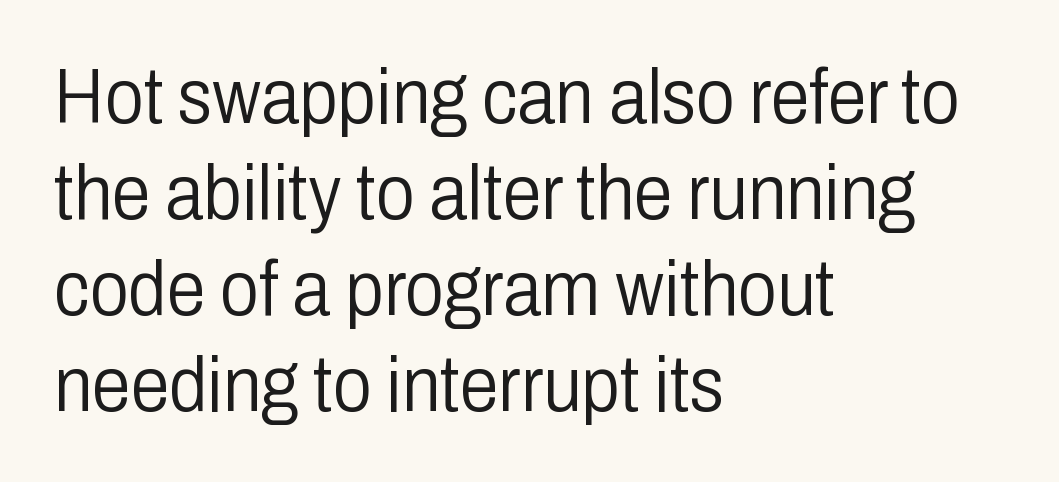
Q: Is the text bold? A: No.
Q: Is the text italic (slanted)? A: No, it is upright.
Q: Is the typeface a serif or a sans-serif typeface? A: Sans-serif.
Q: Is the text underlined? A: No.
Q: How is the paragraph aligned? A: Left-aligned.
Q: Is the spacing between letters normal or unusually wide? A: Normal.
Q: Width (condensed, normal, or wide)? A: Condensed.
Q: Stroke contrast? A: Low.
Q: x-height? A: Medium.
Q: Monospaced? A: No.
